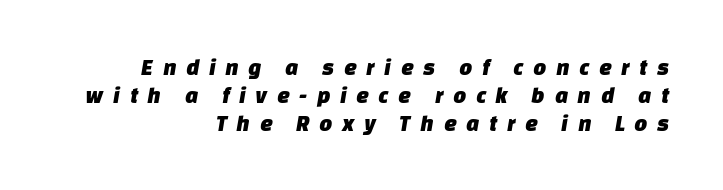
The image shows 23 px text type; set right-aligned, line spacing 1.21x, unusually wide letter spacing (+0.41 em), not underlined.
